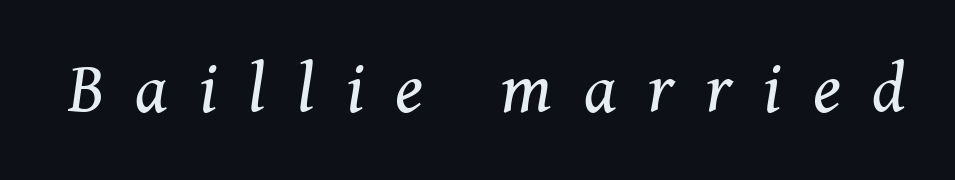
The image shows 70 px regular-weight serif type, italic (leaning right); set unusually wide letter spacing (+0.45 em), not underlined; medium stroke contrast and a medium x-height.
